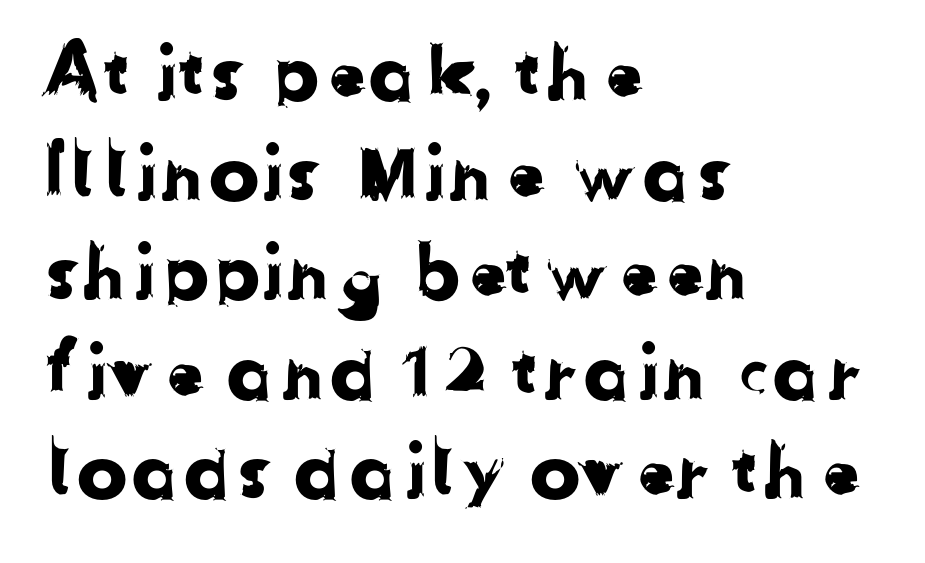
{"serif": "no", "width": "normal", "stroke_contrast": "low", "x_height": "medium", "monospaced": "no", "underline": "no", "align": "left", "line_spacing": "normal", "line_spacing_ratio": 1.31, "letter_spacing": "normal", "letter_spacing_em": 0.0, "glyph_px": 76}
